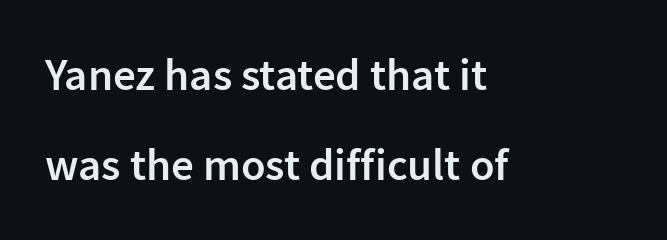
Q: Is the text bold? A: Semi-bold.
Q: Is the text italic (slanted)? A: No, it is upright.
Q: Is the typeface a serif or a sans-serif typeface? A: Sans-serif.
Q: Is the text underlined? A: No.
Q: How is the paragraph aligned? A: Left-aligned.
Q: Is the spacing between letters normal or unusually wide? A: Normal.
Q: Is the spacing between lines tight, normal or loose? A: Loose.
Q: Width (condensed, normal, or wide)? A: Normal.
Q: Stroke contrast? A: Low.
Q: x-height? A: Medium.
Q: Monospaced? A: No.
